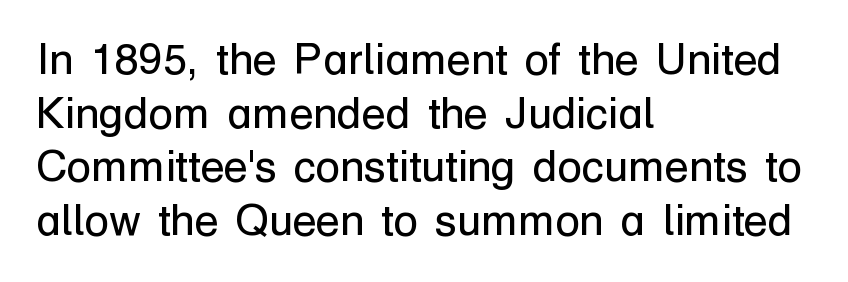
The image shows 44 px regular-weight sans-serif type, upright; set left-aligned, line spacing 1.22x, normal letter spacing, not underlined; low stroke contrast and a medium x-height.
